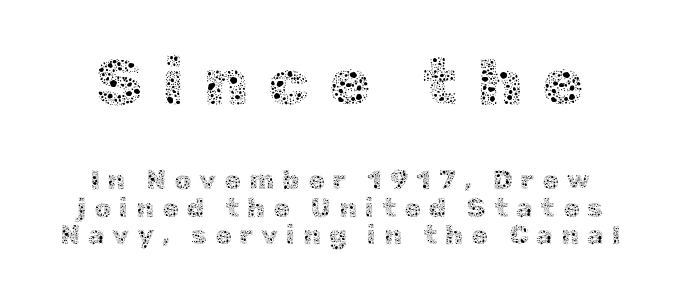
{"italic": "no", "bold": "no", "weight": "thin", "width": "normal", "x_height": "medium", "monospaced": "no", "underline": "no", "align": "center", "line_spacing": "tight", "line_spacing_ratio": 1.01, "letter_spacing": "wide", "letter_spacing_em": 0.29, "larger_block": "first", "size_ratio": 2.48, "glyph_px": 67}
